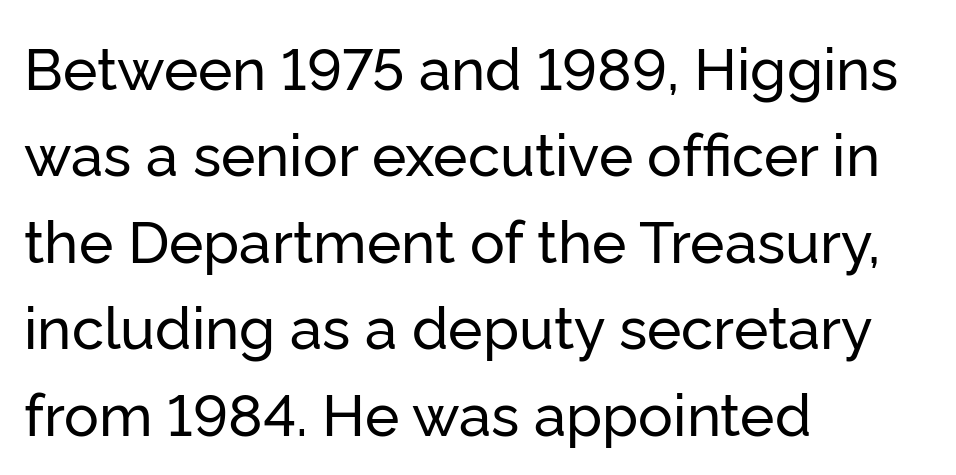
The image shows 58 px sans-serif type, upright; set left-aligned, normal line spacing (1.49x), normal letter spacing, not underlined; low stroke contrast and a medium x-height.
